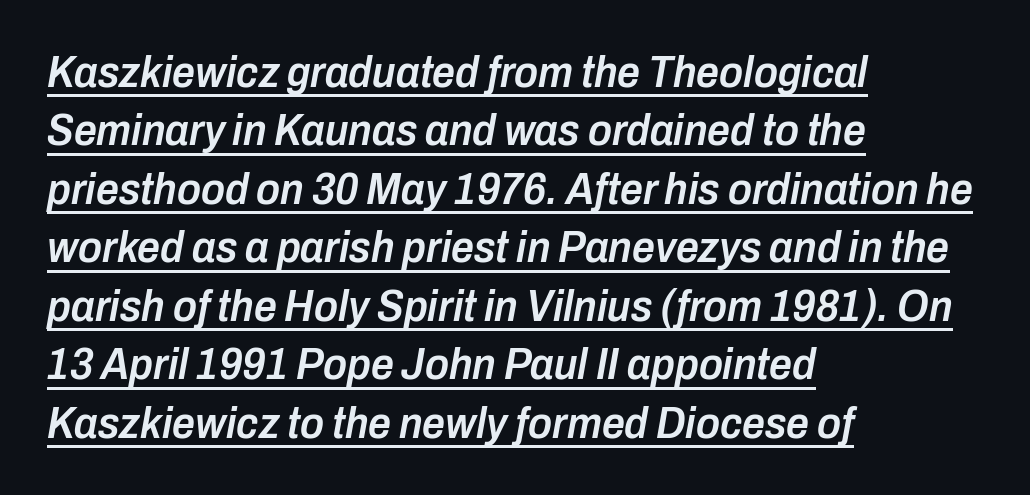
Q: Is the text bold? A: Semi-bold.
Q: Is the text italic (slanted)? A: Yes, it leans right by about 10 degrees.
Q: Is the text underlined? A: Yes.
Q: How is the paragraph aligned? A: Left-aligned.
Q: Is the spacing between letters normal or unusually wide? A: Normal.
Q: Is the spacing between lines tight, normal or loose? A: Normal.
Q: Width (condensed, normal, or wide)? A: Condensed.
Q: Stroke contrast? A: Low.
Q: x-height? A: Medium.
Q: Monospaced? A: No.
